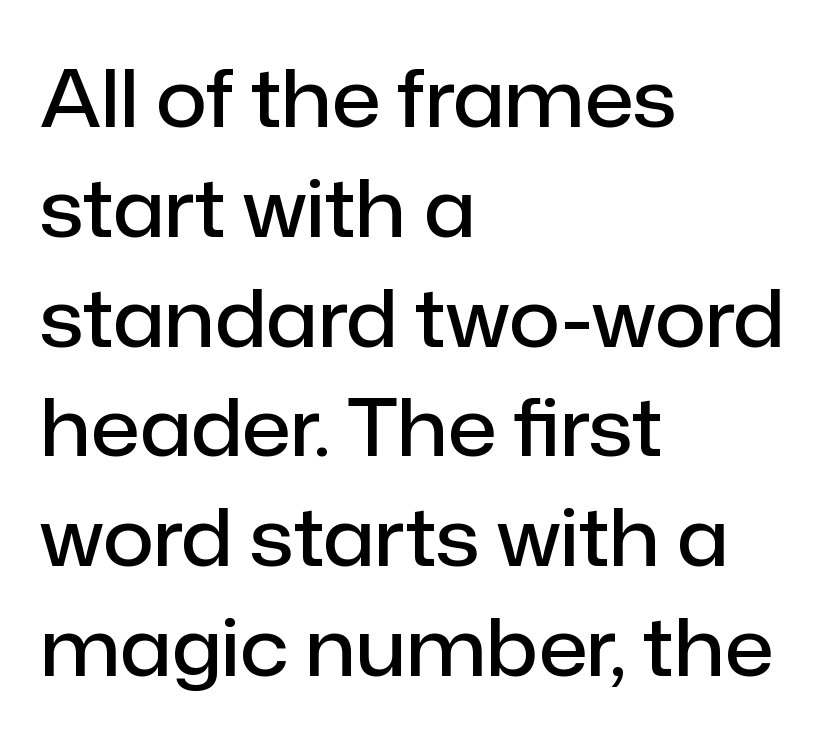
Weight: semibold (demi). Each line starts at the same left margin while the right side varies. The string is rendered with underlining switched off. The face used here is rendered with its standard letterfit. This sample has the flowing, uneven cadence of proportional lettering. The designer went with a sans here, leaving each stem footless.
